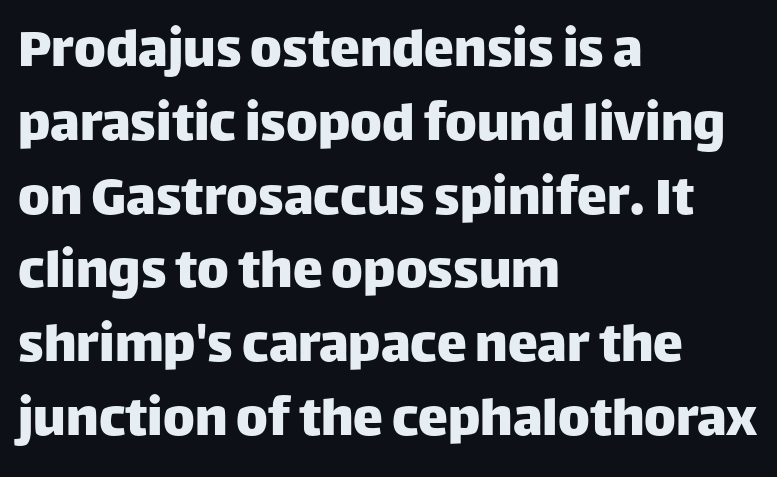
The image shows 60 px sans-serif type, upright; set left-aligned, line spacing 1.23x, normal letter spacing, not underlined; low stroke contrast and a large x-height.
